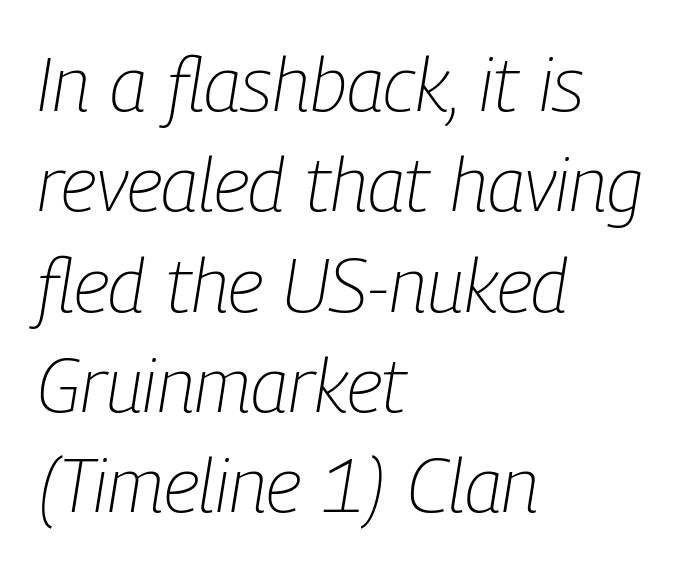
Nobody touched the tracking dial on this one. Each letter keeps its own natural width here, so spacing adapts to shape. Weight: not bold — regular or lighter. It's the slanting kind of type.
